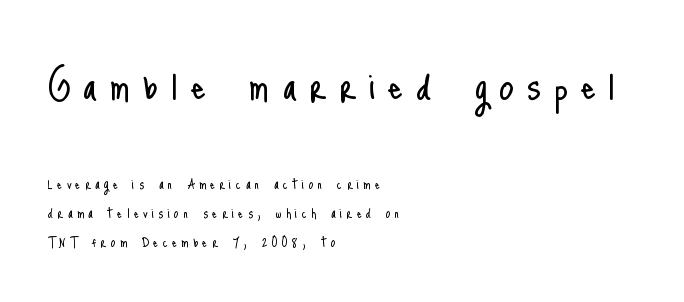
Q: Is the text bold? A: No.
Q: Is the text italic (slanted)? A: No, it is upright.
Q: Is the typeface a serif or a sans-serif typeface? A: Sans-serif.
Q: Is the text underlined? A: No.
Q: How is the paragraph aligned? A: Left-aligned.
Q: Is the spacing between letters normal or unusually wide? A: Unusually wide.
Q: Which block of text is set in a larger size, the first (top) or the second (bottom)? A: The first (top) one.
Q: Width (condensed, normal, or wide)? A: Condensed.
Q: Stroke contrast? A: Low.
Q: x-height? A: Small.
Q: Monospaced? A: No.
